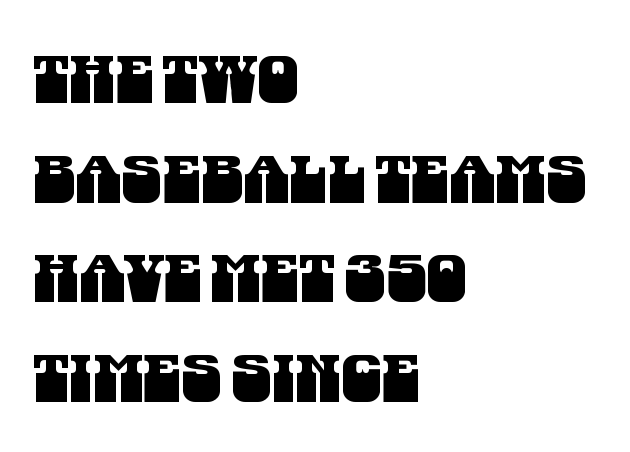
Q: Is the typeface a serif or a sans-serif typeface? A: Sans-serif.
Q: Is the text underlined? A: No.
Q: How is the paragraph aligned? A: Left-aligned.
Q: Is the spacing between letters normal or unusually wide? A: Normal.
Q: Is the spacing between lines tight, normal or loose? A: Normal.
Q: Width (condensed, normal, or wide)? A: Condensed.
Q: Stroke contrast? A: Medium.
Q: x-height? A: Large.
Q: Monospaced? A: No.
